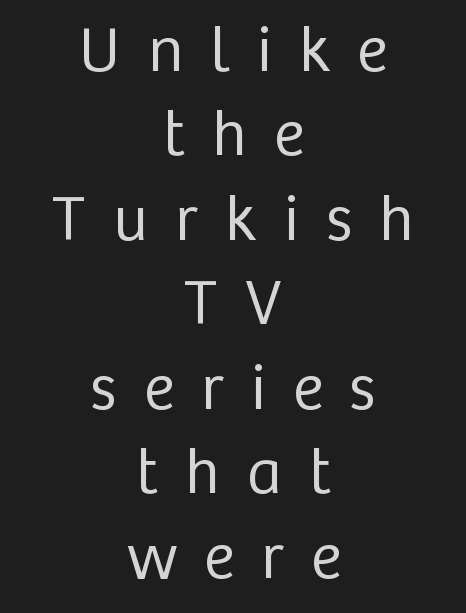
Each line is balanced around a shared central axis. This rendering features lettering with no underline. Tracking here is generous; glyphs stand well apart from one another. This reads as an unemphasized weight, regular at the heaviest. Unlike a traditional serif, this face leaves its strokes unadorned.
